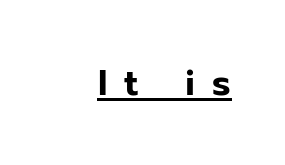
Q: Is the text italic (slanted)? A: No, it is upright.
Q: Is the typeface a serif or a sans-serif typeface? A: Sans-serif.
Q: Is the text underlined? A: Yes.
Q: Is the spacing between letters normal or unusually wide? A: Unusually wide.
Q: Width (condensed, normal, or wide)? A: Normal.
Q: Stroke contrast? A: Low.
Q: x-height? A: Medium.
Q: Monospaced? A: No.
